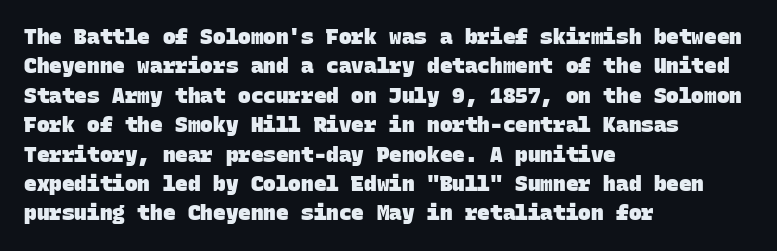
The image shows 21 px bold type; set left-aligned, normal line spacing (1.4x), normal letter spacing, not underlined.
